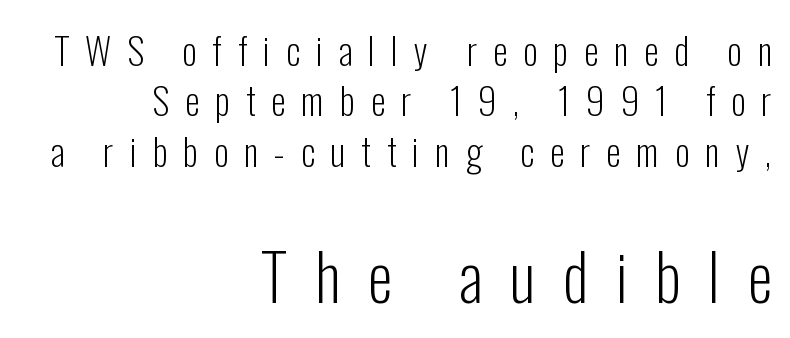
Q: Is the text bold? A: No.
Q: Is the text italic (slanted)? A: No, it is upright.
Q: Is the typeface a serif or a sans-serif typeface? A: Sans-serif.
Q: Is the text underlined? A: No.
Q: How is the paragraph aligned? A: Right-aligned.
Q: Is the spacing between letters normal or unusually wide? A: Unusually wide.
Q: Is the spacing between lines tight, normal or loose? A: Normal.
Q: Which block of text is set in a larger size, the first (top) or the second (bottom)? A: The second (bottom) one.
Q: Width (condensed, normal, or wide)? A: Condensed.
Q: Stroke contrast? A: Low.
Q: x-height? A: Medium.
Q: Monospaced? A: No.
